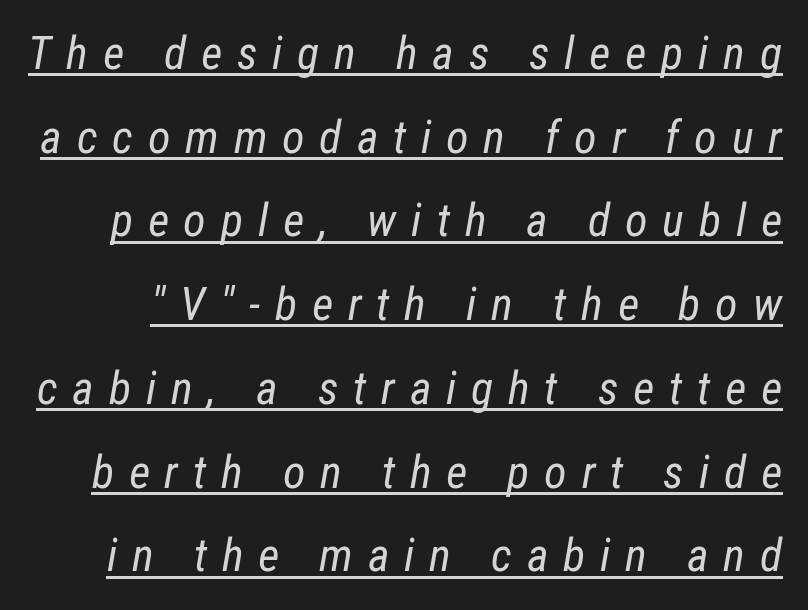
If you drew a line through each stem, it would be angled. The passage shown has open, widely tracked lettering throughout. A typesetter would call this proportional, since set widths differ per character. The font sits on the lighter half of the weight spectrum, regular included.
